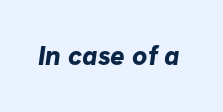
The image shows 27 px bold type; set normal letter spacing, not underlined.
